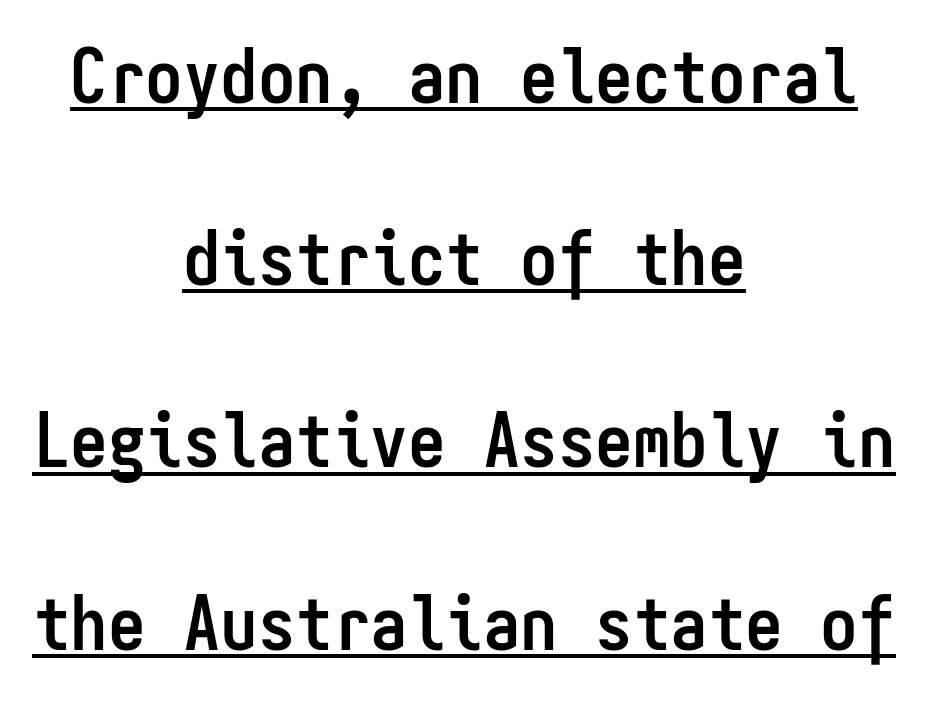
{"serif": "no", "italic": "no", "bold": "yes", "weight": "semibold", "width": "condensed", "stroke_contrast": "low", "x_height": "medium", "monospaced": "yes", "underline": "yes", "align": "center", "line_spacing": "loose", "line_spacing_ratio": 2.43, "letter_spacing": "normal", "letter_spacing_em": 0.0, "glyph_px": 75}
